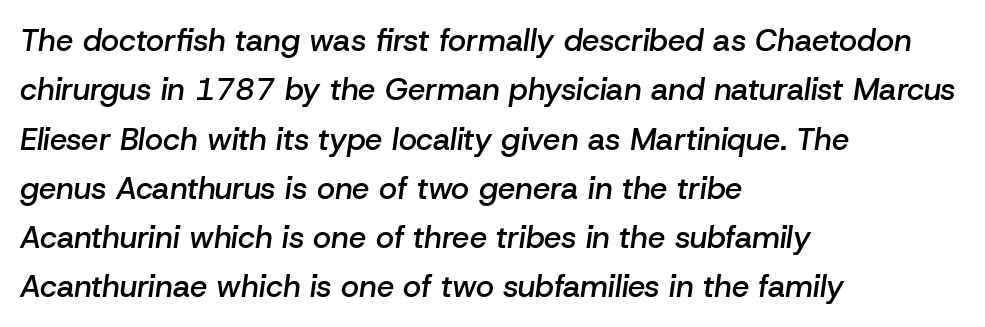
Q: Is the text bold? A: Semi-bold.
Q: Is the text italic (slanted)? A: Yes, it leans right by about 8 degrees.
Q: Is the text underlined? A: No.
Q: How is the paragraph aligned? A: Left-aligned.
Q: Is the spacing between letters normal or unusually wide? A: Normal.
Q: Is the spacing between lines tight, normal or loose? A: Normal.
Q: Width (condensed, normal, or wide)? A: Normal.
Q: Stroke contrast? A: Low.
Q: x-height? A: Medium.
Q: Monospaced? A: No.
